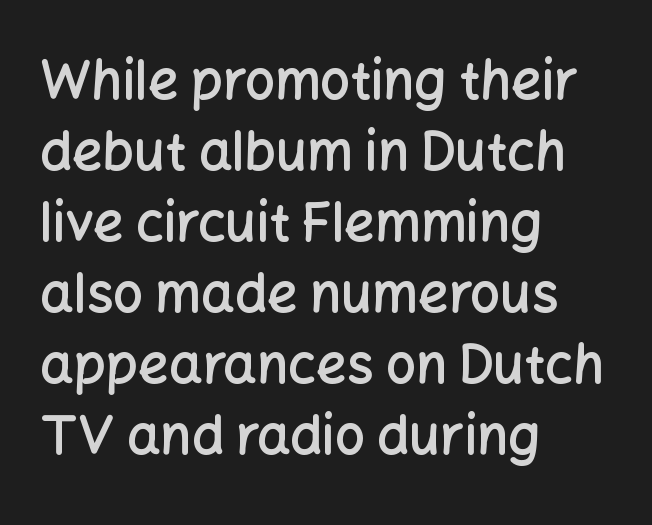
Glance below the letters and you will spot only blank space. Each word holds together tightly as a unit, with standard inter-letter gaps. Notice how the stems are strictly vertical — no italics here. Look at the bottom of the vertical strokes: they stop flat, with no serifs.
